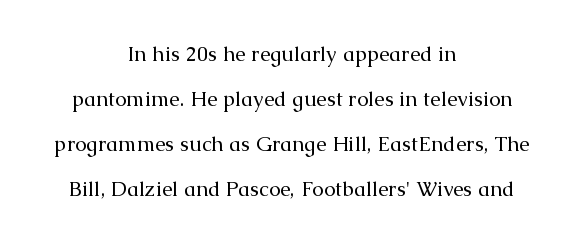
No extra ink here — the face is not bold. This sample uses plain, unmodified letter spacing. Any mark beneath the type? The region is blank. A roman cut, with each character standing at attention. Each new line begins a long way beneath the previous one.
